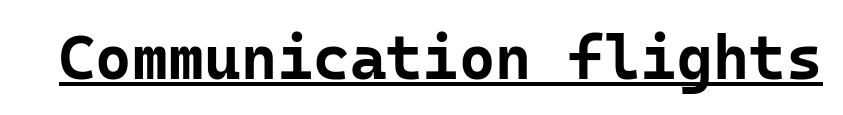
Q: Is the text bold? A: Yes.
Q: Is the text italic (slanted)? A: No, it is upright.
Q: Is the typeface a serif or a sans-serif typeface? A: Sans-serif.
Q: Is the text underlined? A: Yes.
Q: Is the spacing between letters normal or unusually wide? A: Normal.
Q: Width (condensed, normal, or wide)? A: Normal.
Q: Stroke contrast? A: Low.
Q: x-height? A: Medium.
Q: Monospaced? A: Yes.
